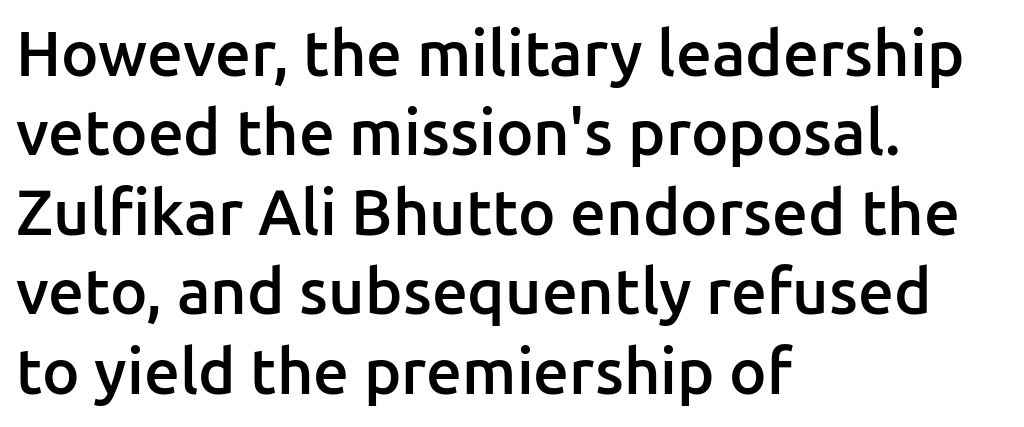
The image shows 63 px semibold sans-serif type, upright; set left-aligned, normal line spacing (1.26x), normal letter spacing, not underlined; low stroke contrast and a medium x-height.
